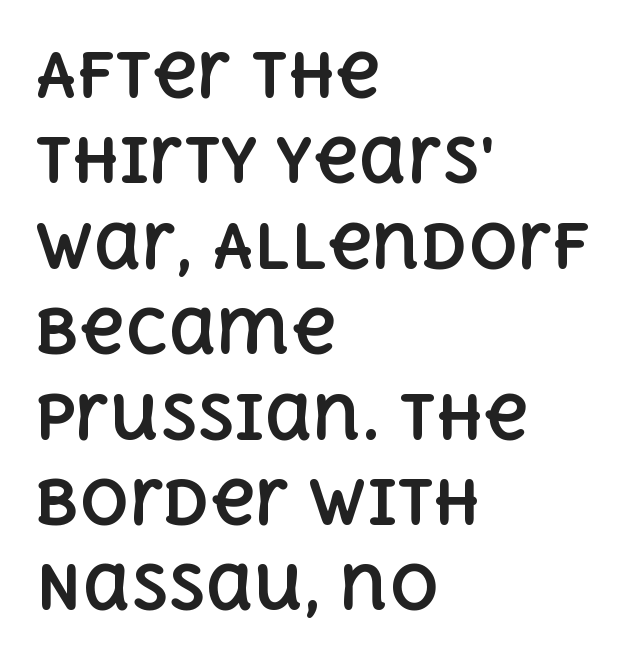
Q: Is the text bold? A: Yes.
Q: Is the text italic (slanted)? A: No, it is upright.
Q: Is the text underlined? A: No.
Q: How is the paragraph aligned? A: Left-aligned.
Q: Is the spacing between letters normal or unusually wide? A: Normal.
Q: Is the spacing between lines tight, normal or loose? A: Normal.
Q: Width (condensed, normal, or wide)? A: Normal.
Q: x-height? A: Large.
Q: Monospaced? A: No.
